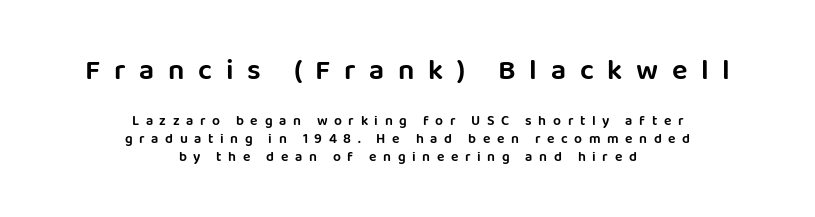
{"serif": "no", "italic": "no", "width": "normal", "stroke_contrast": "low", "x_height": "large", "monospaced": "no", "underline": "no", "align": "center", "line_spacing": "normal", "line_spacing_ratio": 1.27, "letter_spacing": "wide", "letter_spacing_em": 0.47, "larger_block": "first", "size_ratio": 2.07, "glyph_px": 29}
